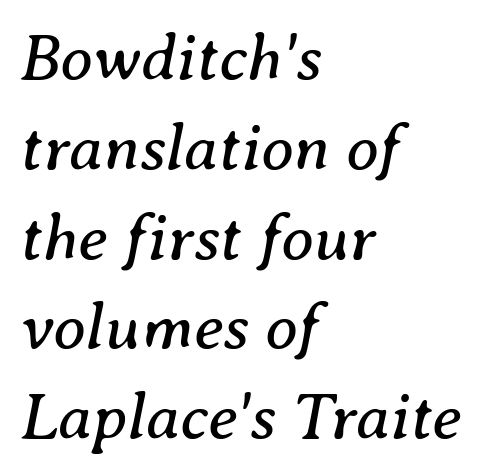
The image shows 66 px regular-weight serif type, italic (leaning right); set left-aligned, normal line spacing (1.36x), normal letter spacing, not underlined; medium stroke contrast and a medium x-height.
